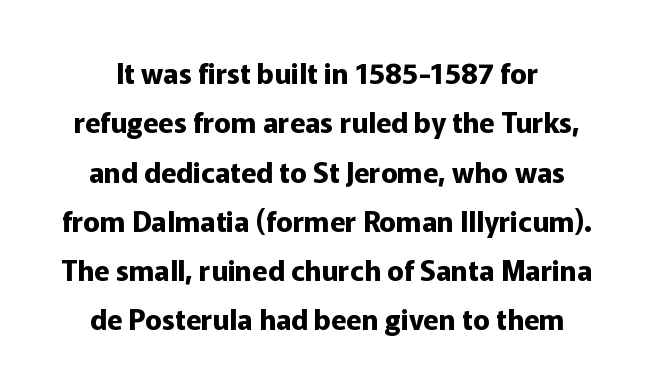
The type sits square on the baseline with zero lean. Each row of text sits above clean, open space. In terms of letterspacing, this is plain default setting. Check where the strokes stop: nothing finishes them off — pure sans.
